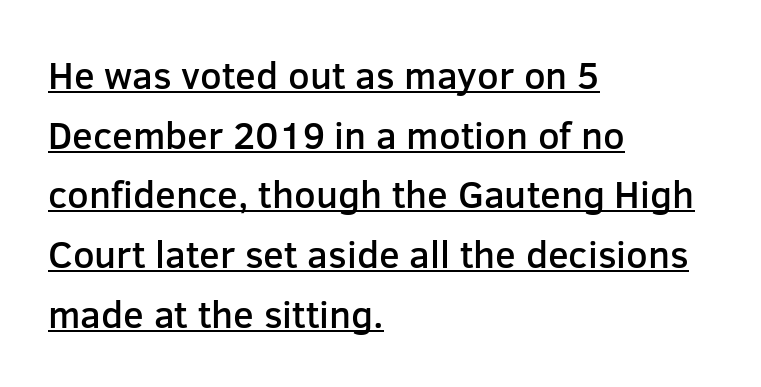
Q: Is the text bold? A: Semi-bold.
Q: Is the text italic (slanted)? A: No, it is upright.
Q: Is the typeface a serif or a sans-serif typeface? A: Sans-serif.
Q: Is the text underlined? A: Yes.
Q: How is the paragraph aligned? A: Left-aligned.
Q: Is the spacing between letters normal or unusually wide? A: Normal.
Q: Is the spacing between lines tight, normal or loose? A: Normal.
Q: Width (condensed, normal, or wide)? A: Normal.
Q: Stroke contrast? A: Low.
Q: x-height? A: Medium.
Q: Monospaced? A: No.
